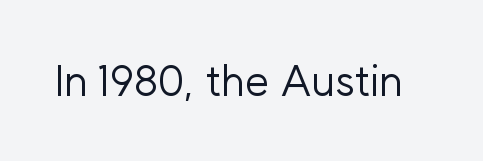
Note: no serifs on the glyphs. The zone under the glyphs is completely vacant. These lines are rendered in a variable-pitch font. The letters stand straight up with perfectly vertical stems.
